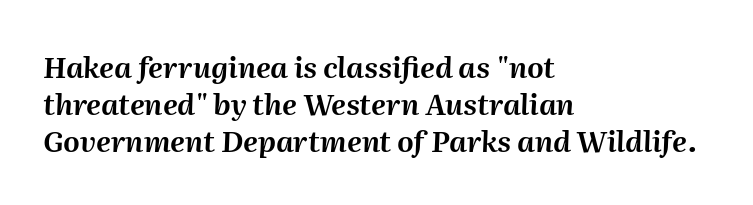
Line spacing here is normal. Italic? Definitely — the glyphs are oblique. The lines in this sample share a left origin and differ only in where they stop. Do the characters align in a grid? No, the font is proportional.
